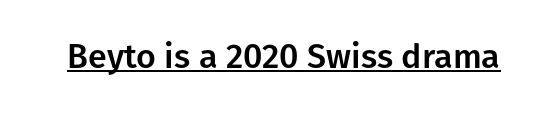
The image shows 34 px sans-serif type, upright; set normal letter spacing, underlined; low stroke contrast and a medium x-height.
